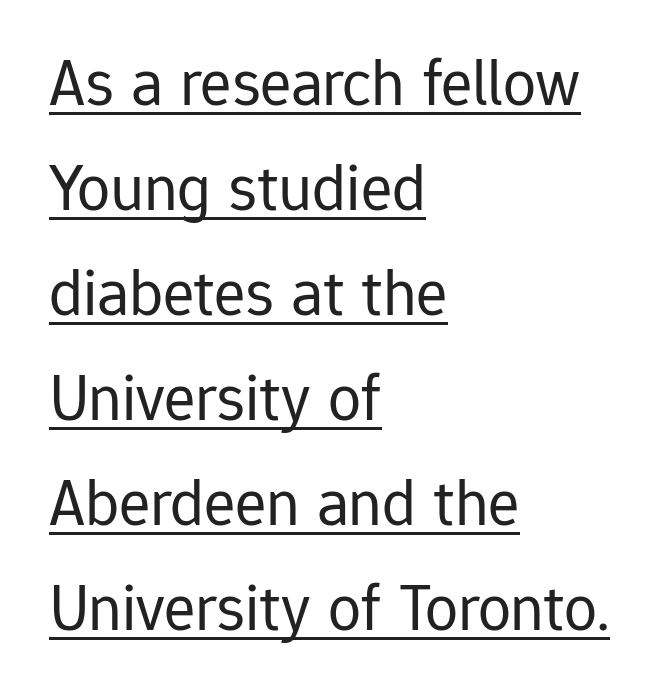
{"serif": "no", "italic": "no", "bold": "no", "weight": "regular", "width": "normal", "stroke_contrast": "low", "x_height": "medium", "monospaced": "no", "underline": "yes", "align": "left", "line_spacing": "normal", "line_spacing_ratio": 1.59, "letter_spacing": "normal", "letter_spacing_em": 0.0, "glyph_px": 66}
